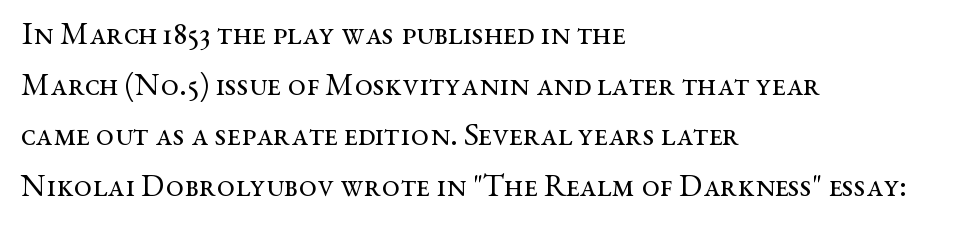
Reading down the column, the eye jumps a familiar distance to each next line. Serifs: yes, visible at the terminals of the letterforms. Is the stroke heavy? The answer is a plain regular-or-lighter. Each line starts at the same left margin while the right side varies.
